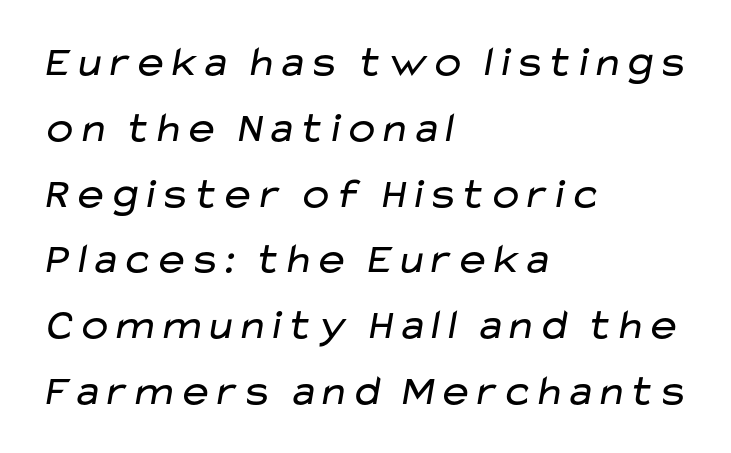
{"serif": "no", "bold": "no", "weight": "regular", "width": "wide", "stroke_contrast": "low", "x_height": "medium", "monospaced": "no", "underline": "no", "align": "left", "line_spacing": "normal", "line_spacing_ratio": 1.53, "letter_spacing": "normal", "letter_spacing_em": 0.0, "glyph_px": 43}
